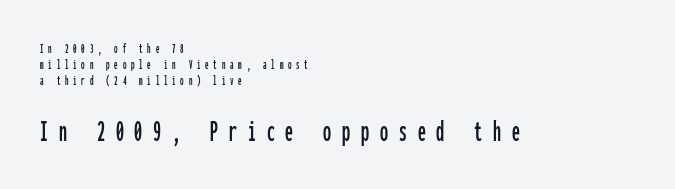
The image shows 32 px condensed sans-serif type, upright, monospaced; set left-aligned, tight line spacing (1.13x), unusually wide letter spacing (+0.34 em), not underlined; the second (bottom) block is 2.29x larger; low stroke contrast and a medium x-height.
